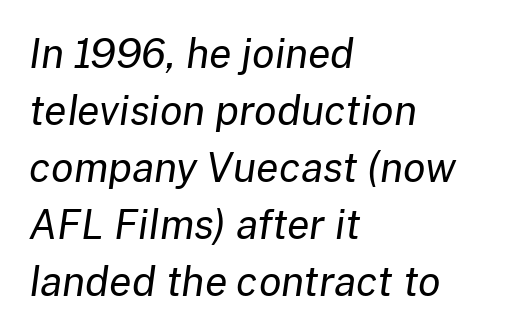
{"italic": "yes", "lean": "right", "slant_degrees": 8, "bold": "no", "weight": "regular", "width": "normal", "stroke_contrast": "low", "x_height": "medium", "monospaced": "no", "underline": "no", "align": "left", "line_spacing": "normal", "line_spacing_ratio": 1.39, "letter_spacing": "normal", "letter_spacing_em": 0.0, "glyph_px": 41}
